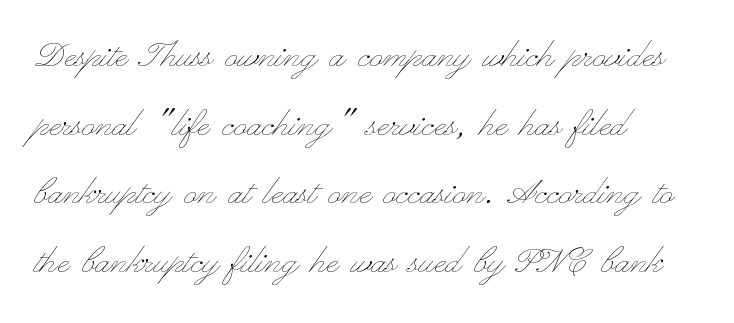
The image shows 44 px thin, wide type; set left-aligned, normal line spacing (1.56x), normal letter spacing, not underlined; low stroke contrast and a small x-height.
